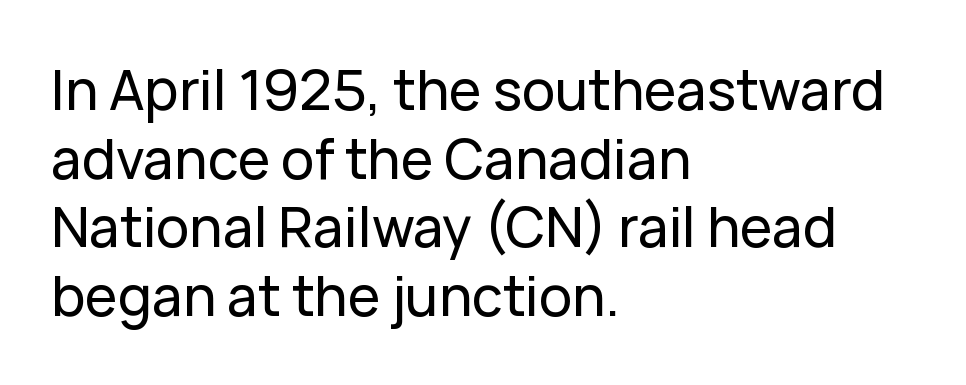
{"serif": "no", "italic": "no", "width": "normal", "stroke_contrast": "low", "x_height": "medium", "monospaced": "no", "underline": "no", "align": "left", "line_spacing": "normal", "line_spacing_ratio": 1.25, "letter_spacing": "normal", "letter_spacing_em": 0.0, "glyph_px": 55}
